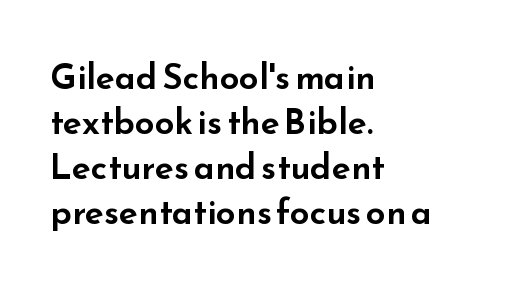
Q: Is the text italic (slanted)? A: No, it is upright.
Q: Is the typeface a serif or a sans-serif typeface? A: Sans-serif.
Q: Is the text underlined? A: No.
Q: How is the paragraph aligned? A: Left-aligned.
Q: Is the spacing between letters normal or unusually wide? A: Normal.
Q: Is the spacing between lines tight, normal or loose? A: Normal.
Q: Width (condensed, normal, or wide)? A: Wide.
Q: Stroke contrast? A: Low.
Q: x-height? A: Small.
Q: Monospaced? A: No.
